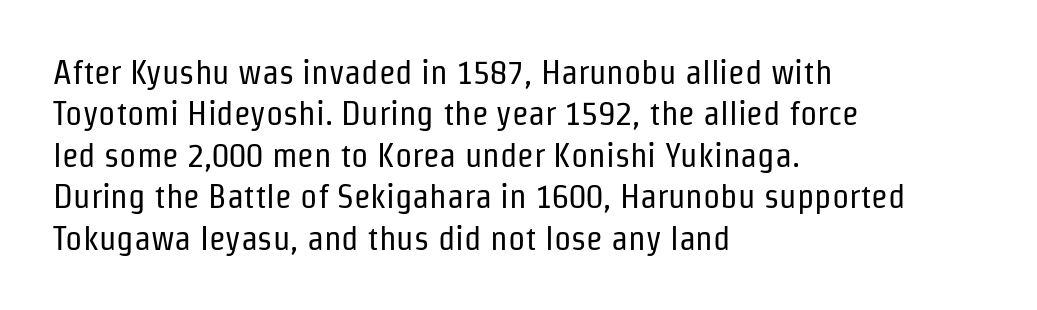
{"serif": "no", "italic": "no", "bold": "no", "weight": "regular", "width": "condensed", "stroke_contrast": "low", "x_height": "medium", "monospaced": "no", "underline": "no", "align": "left", "line_spacing_ratio": 1.22, "letter_spacing": "normal", "letter_spacing_em": 0.0, "glyph_px": 34}
